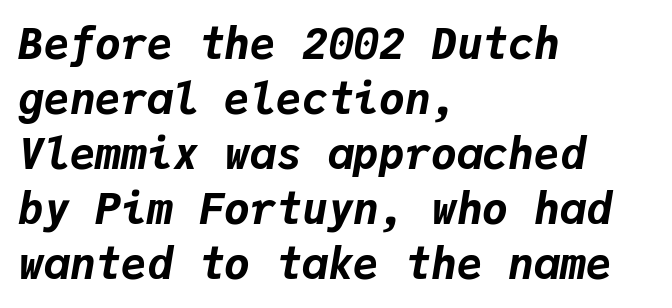
Q: Is the text bold? A: Yes.
Q: Is the text italic (slanted)? A: Yes, it leans right by about 9 degrees.
Q: Is the text underlined? A: No.
Q: How is the paragraph aligned? A: Left-aligned.
Q: Is the spacing between letters normal or unusually wide? A: Normal.
Q: Is the spacing between lines tight, normal or loose? A: Normal.
Q: Width (condensed, normal, or wide)? A: Normal.
Q: Stroke contrast? A: Low.
Q: x-height? A: Medium.
Q: Monospaced? A: Yes.
